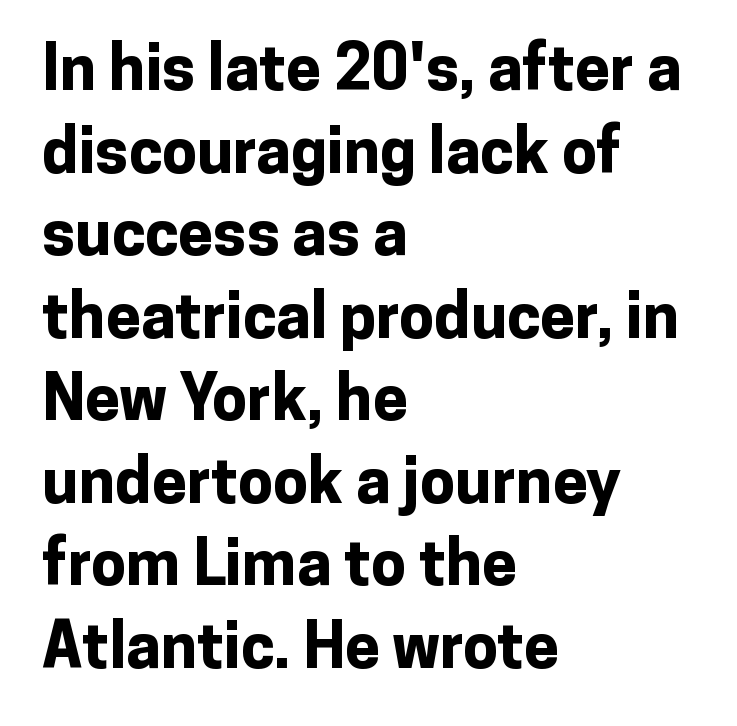
{"serif": "no", "italic": "no", "bold": "yes", "weight": "bold", "width": "normal", "stroke_contrast": "low", "x_height": "medium", "monospaced": "no", "underline": "no", "align": "left", "line_spacing": "normal", "line_spacing_ratio": 1.31, "letter_spacing": "normal", "letter_spacing_em": 0.0, "glyph_px": 63}
